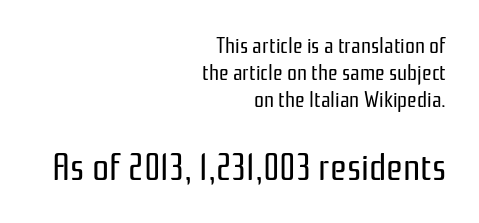
{"serif": "no", "italic": "no", "bold": "no", "weight": "regular", "width": "condensed", "stroke_contrast": "low", "x_height": "medium", "monospaced": "no", "underline": "no", "align": "right", "line_spacing_ratio": 1.23, "letter_spacing": "normal", "letter_spacing_em": 0.0, "larger_block": "second", "size_ratio": 1.73, "glyph_px": 38}
